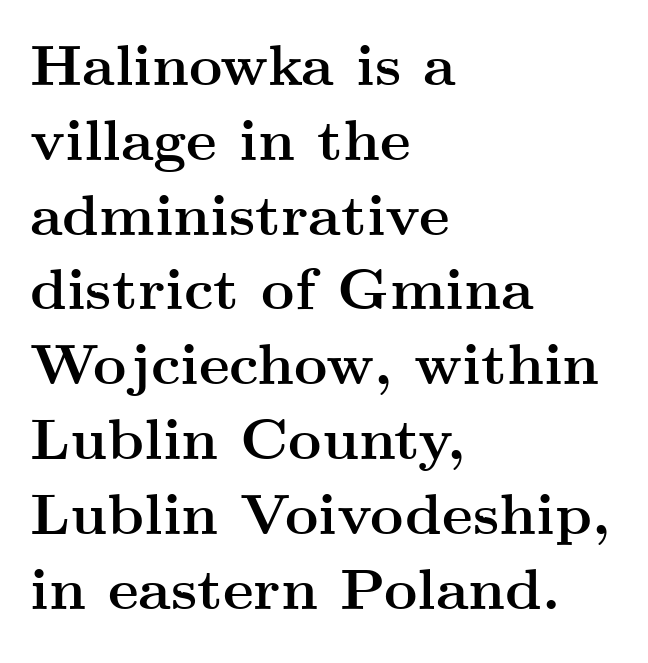
{"serif": "yes", "italic": "no", "bold": "yes", "weight": "semibold", "width": "wide", "stroke_contrast": "medium", "x_height": "small", "monospaced": "no", "underline": "no", "align": "left", "line_spacing": "normal", "line_spacing_ratio": 1.29, "letter_spacing": "normal", "letter_spacing_em": 0.0, "glyph_px": 58}
